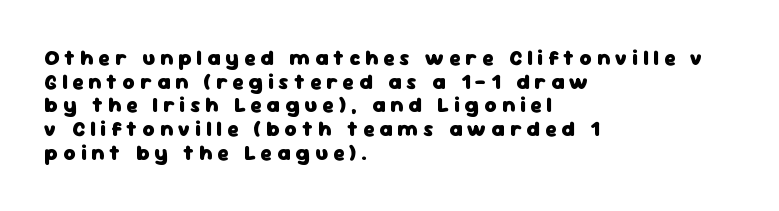
{"italic": "no", "bold": "yes", "underline": "no", "align": "left", "line_spacing": "tight", "line_spacing_ratio": 1.13, "letter_spacing": "wide", "letter_spacing_em": 0.24, "glyph_px": 21}
